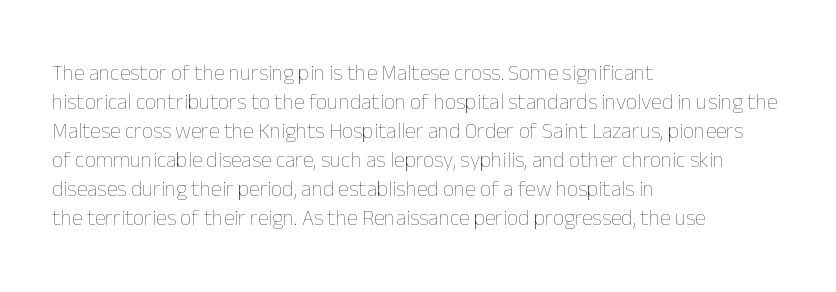
The image shows 22 px text type, upright; set left-aligned, normal line spacing (1.32x), normal letter spacing, not underlined.
